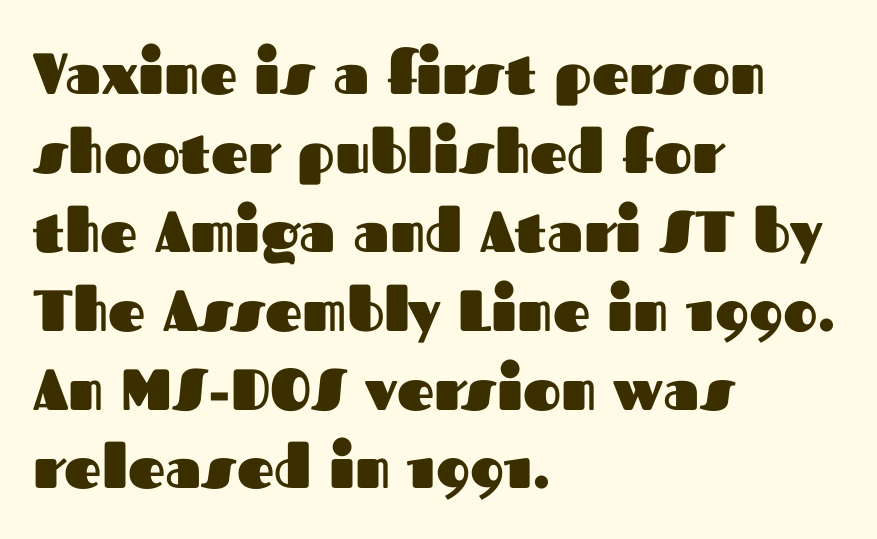
Q: Is the text bold? A: Yes.
Q: Is the text italic (slanted)? A: No, it is upright.
Q: Is the typeface a serif or a sans-serif typeface? A: Sans-serif.
Q: Is the text underlined? A: No.
Q: How is the paragraph aligned? A: Left-aligned.
Q: Is the spacing between letters normal or unusually wide? A: Normal.
Q: Is the spacing between lines tight, normal or loose? A: Normal.
Q: Width (condensed, normal, or wide)? A: Normal.
Q: Stroke contrast? A: Medium.
Q: x-height? A: Medium.
Q: Monospaced? A: No.
